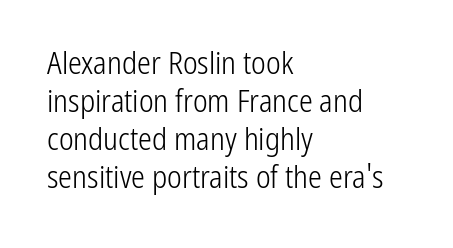
{"serif": "no", "italic": "no", "bold": "no", "weight": "light", "width": "condensed", "stroke_contrast": "low", "x_height": "medium", "monospaced": "no", "underline": "no", "align": "left", "line_spacing_ratio": 1.23, "letter_spacing": "normal", "letter_spacing_em": 0.0, "glyph_px": 31}
